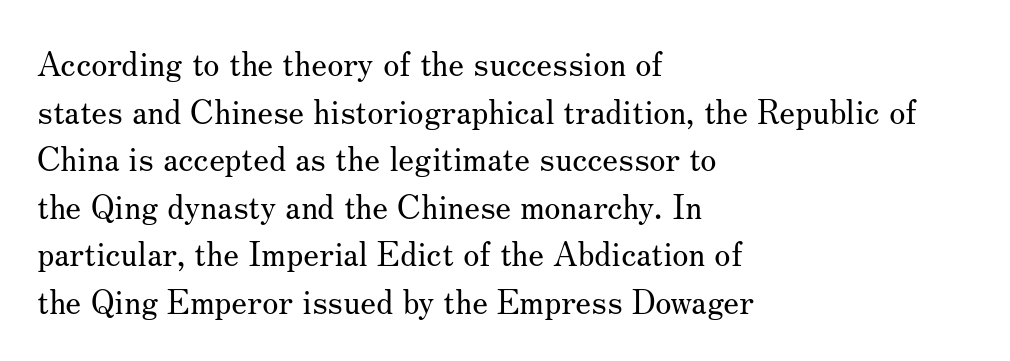
The font's upright variant was chosen for this text. The passage shown is typed in a proportional face where columns would drift. Leftover space on each line is placed entirely after the last word. The vertical gap from one line to the next is medium. The area under the type is left untouched. The type family on display is of the serif kind.
